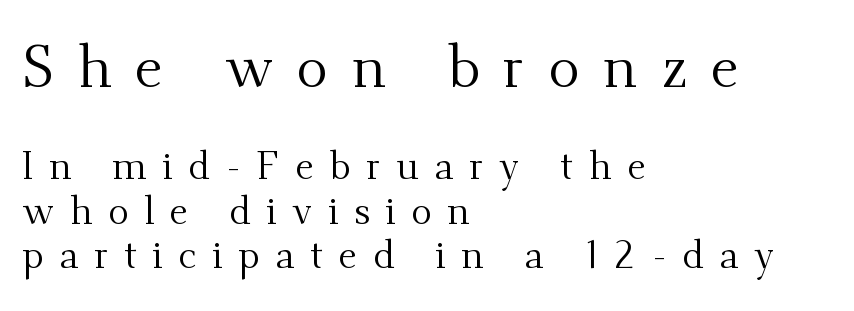
The image shows 59 px regular-weight serif type, upright; set left-aligned, tight line spacing (1.14x), unusually wide letter spacing (+0.4 em), not underlined; the first (top) block is 1.51x larger; medium stroke contrast and a small x-height.
